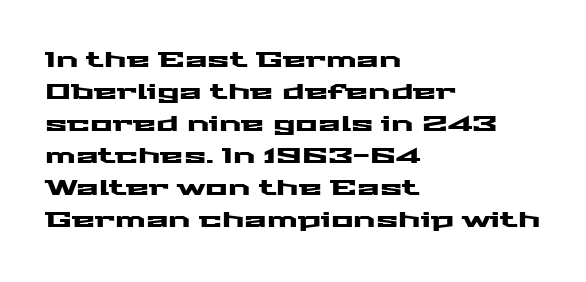
The image shows 21 px text type, upright; set left-aligned, normal line spacing (1.52x), normal letter spacing, not underlined.
